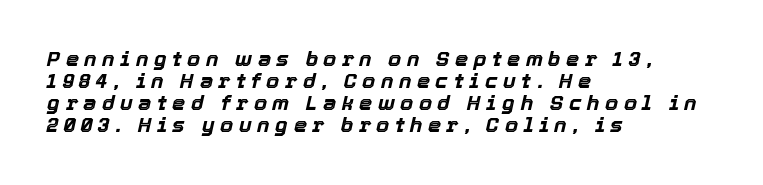
Bare-footed words on every line. There's an unmistakable incline to the writing here. Every letter is thick-stroked: bold, no question. Students, observe: this is what under-led, compact text looks like.
